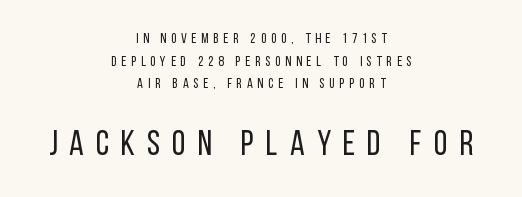
Q: Is the text bold? A: No.
Q: Is the text italic (slanted)? A: No, it is upright.
Q: Is the typeface a serif or a sans-serif typeface? A: Sans-serif.
Q: Is the text underlined? A: No.
Q: How is the paragraph aligned? A: Centered.
Q: Is the spacing between letters normal or unusually wide? A: Unusually wide.
Q: Is the spacing between lines tight, normal or loose? A: Normal.
Q: Which block of text is set in a larger size, the first (top) or the second (bottom)? A: The second (bottom) one.
Q: Width (condensed, normal, or wide)? A: Condensed.
Q: Stroke contrast? A: Low.
Q: x-height? A: Large.
Q: Monospaced? A: No.
